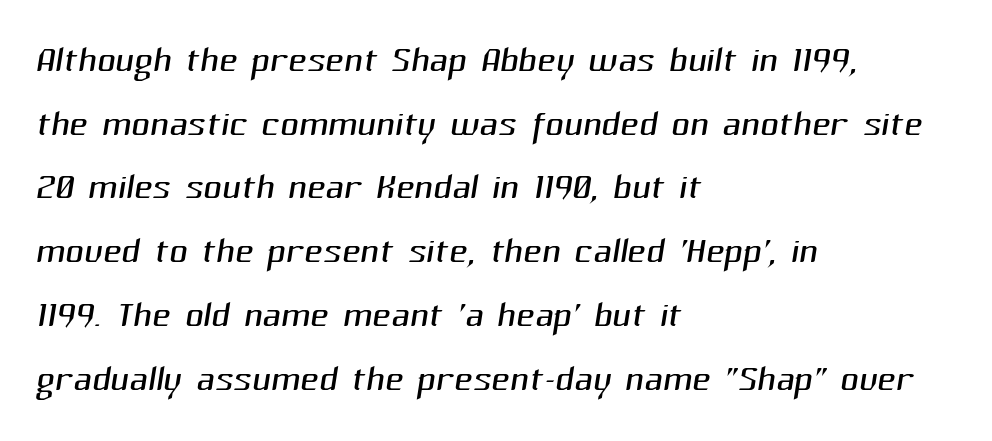
A typesetter would label this face a sans. Underline: absent. A typesetter would call this proportional, since set widths differ per character. Is there much room between lines? A standard amount, neither cramped nor airy.
